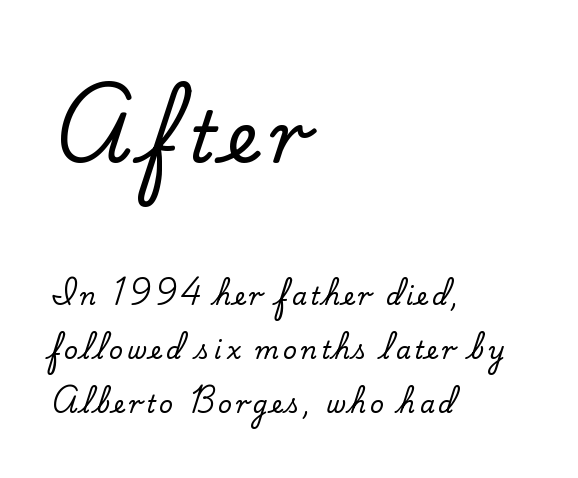
Q: Is the text italic (slanted)? A: Yes.
Q: Is the typeface a serif or a sans-serif typeface? A: Serif.
Q: Is the text underlined? A: No.
Q: How is the paragraph aligned? A: Left-aligned.
Q: Is the spacing between lines tight, normal or loose? A: Loose.
Q: Which block of text is set in a larger size, the first (top) or the second (bottom)? A: The first (top) one.
Q: Width (condensed, normal, or wide)? A: Normal.
Q: Stroke contrast? A: Low.
Q: x-height? A: Small.
Q: Monospaced? A: No.
